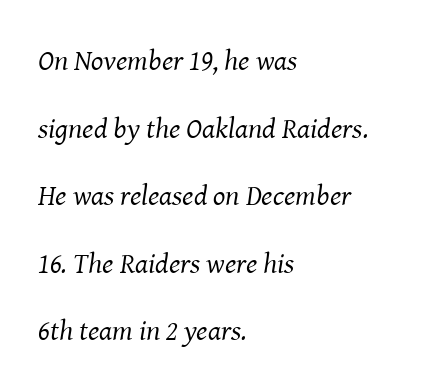
The image shows 29 px regular-weight serif type, italic (leaning right); set left-aligned, loose line spacing (2.33x), normal letter spacing, not underlined; medium stroke contrast and a medium x-height.
